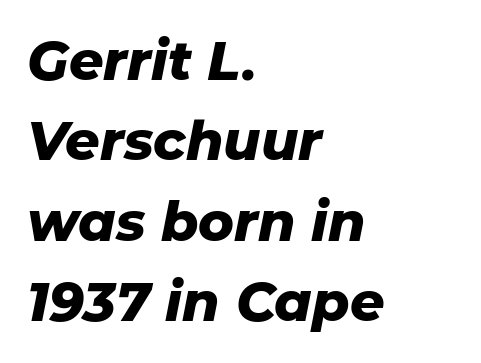
Layout note: lines flush left. The face used here is proportionally spaced, like ordinary book or web type. The letters are slanted; this is an italic face. No extra tracking has been applied to these lines. Descenders hang freely into open space. One glance says typical: line gaps are just what's usual.
